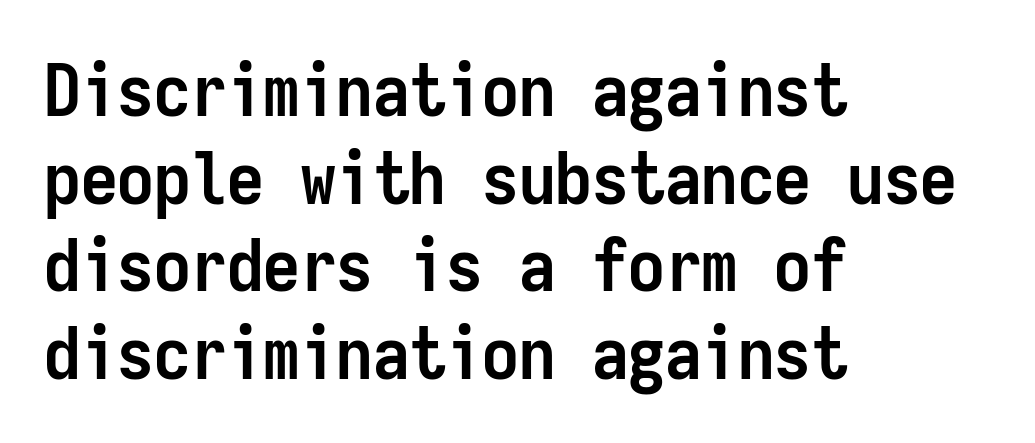
{"serif": "no", "italic": "no", "bold": "yes", "weight": "semibold", "width": "condensed", "stroke_contrast": "low", "x_height": "medium", "monospaced": "yes", "underline": "no", "align": "left", "line_spacing_ratio": 1.2, "letter_spacing": "normal", "letter_spacing_em": 0.0, "glyph_px": 73}
